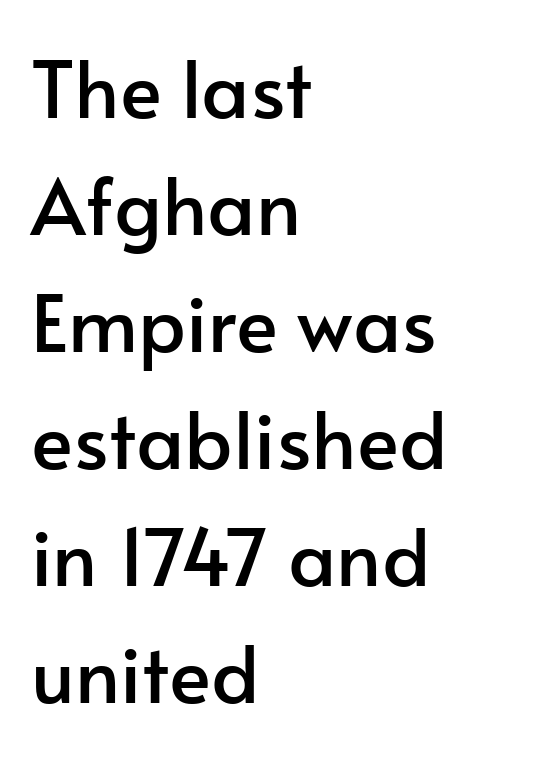
{"serif": "no", "italic": "no", "width": "normal", "stroke_contrast": "low", "x_height": "small", "monospaced": "no", "underline": "no", "align": "left", "line_spacing": "normal", "line_spacing_ratio": 1.48, "letter_spacing": "normal", "letter_spacing_em": 0.0, "glyph_px": 79}
